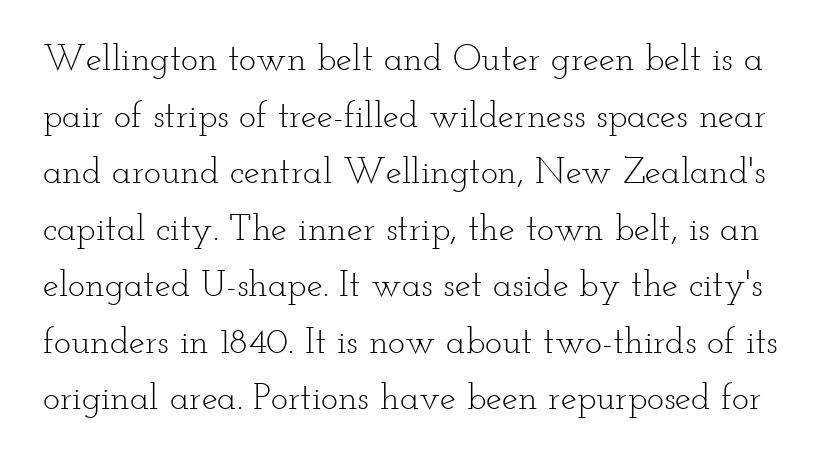
Q: Is the text bold? A: No.
Q: Is the text italic (slanted)? A: No, it is upright.
Q: Is the typeface a serif or a sans-serif typeface? A: Serif.
Q: Is the text underlined? A: No.
Q: Is the spacing between letters normal or unusually wide? A: Normal.
Q: Is the spacing between lines tight, normal or loose? A: Normal.
Q: Width (condensed, normal, or wide)? A: Wide.
Q: Stroke contrast? A: Low.
Q: x-height? A: Small.
Q: Monospaced? A: No.
